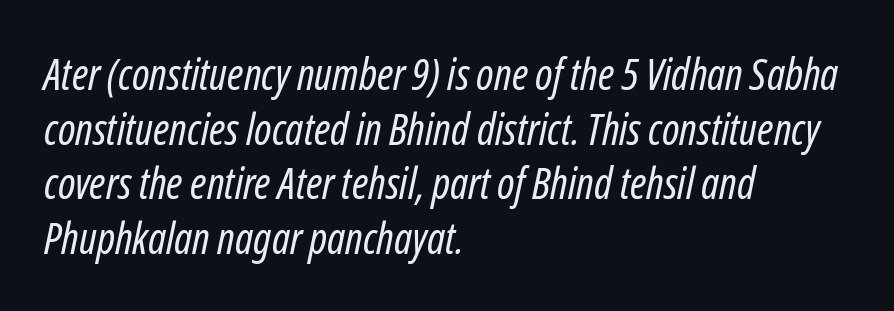
{"italic": "yes", "lean": "right", "slant_degrees": 12, "bold": "no", "weight": "regular", "width": "condensed", "stroke_contrast": "low", "x_height": "medium", "monospaced": "no", "underline": "no", "align": "left", "line_spacing": "normal", "line_spacing_ratio": 1.27, "letter_spacing": "normal", "letter_spacing_em": 0.0, "glyph_px": 43}
